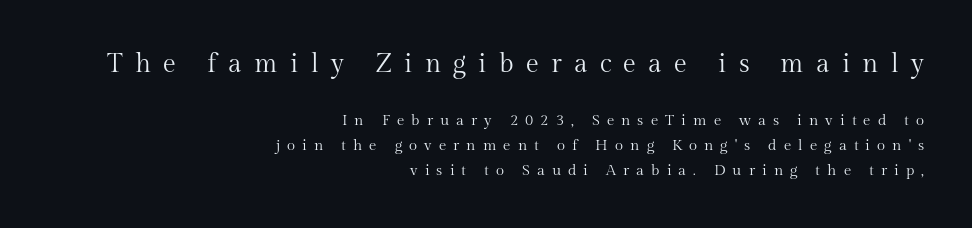
Q: Is the text bold? A: No.
Q: Is the text italic (slanted)? A: No, it is upright.
Q: Is the text underlined? A: No.
Q: How is the paragraph aligned? A: Right-aligned.
Q: Is the spacing between letters normal or unusually wide? A: Unusually wide.
Q: Is the spacing between lines tight, normal or loose? A: Normal.
Q: Which block of text is set in a larger size, the first (top) or the second (bottom)? A: The first (top) one.
